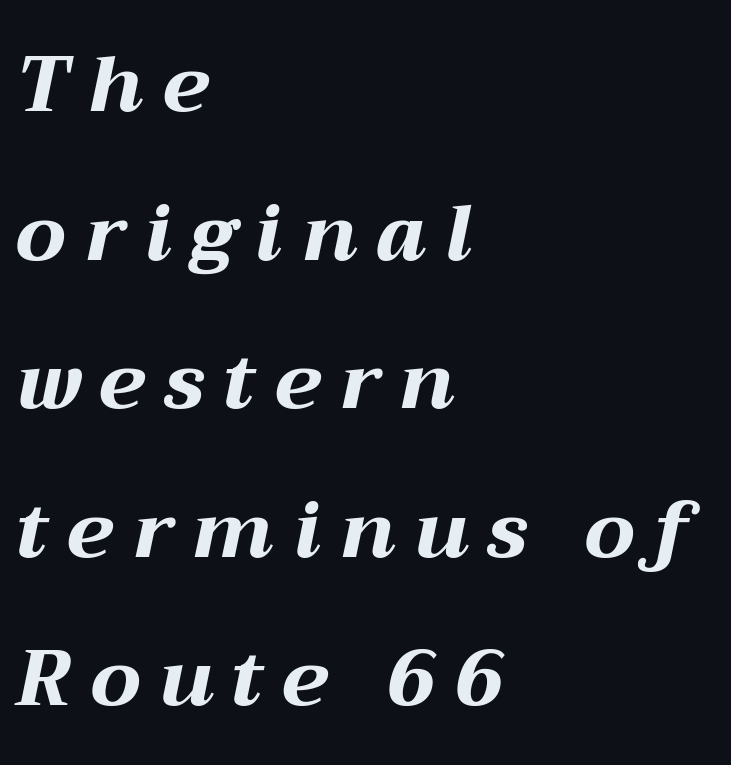
{"italic": "yes", "lean": "right", "slant_degrees": 12, "bold": "yes", "weight": "bold", "width": "wide", "stroke_contrast": "medium", "x_height": "medium", "monospaced": "no", "underline": "no", "align": "left", "line_spacing_ratio": 1.88, "letter_spacing": "wide", "letter_spacing_em": 0.24, "glyph_px": 79}
